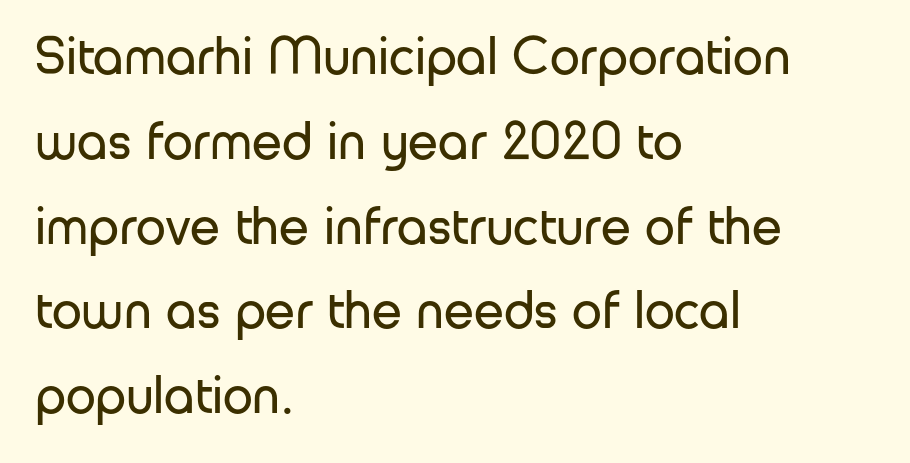
The characters are drawn with everyday or finer stroke widths. The glyphs in this specimen are sans serif. This sample uses an upright cut, with every glyph sitting square on the baseline. Character widths vary here, with narrow letters taking less room than wide ones.
